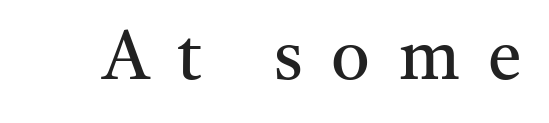
Old-style or modern, the face here clearly has serifs. Summary of weight: not heavy and not bold. Each letter keeps its own natural width here, so spacing adapts to shape. Words float on clear page, feet unadorned. Does extra space separate the letters? Yes, quite a lot of it.
